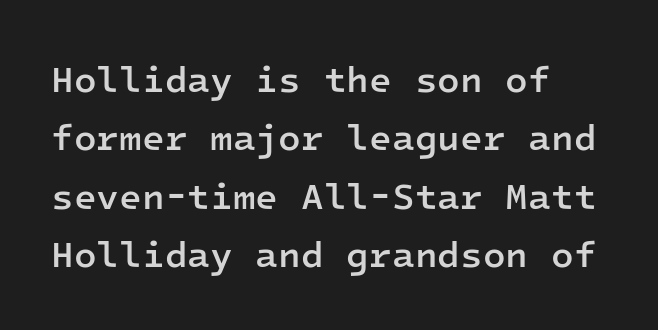
{"serif": "no", "italic": "no", "bold": "semi", "weight": "semibold", "width": "normal", "stroke_contrast": "low", "x_height": "medium", "monospaced": "yes", "underline": "no", "align": "left", "line_spacing": "normal", "line_spacing_ratio": 1.58, "letter_spacing": "normal", "letter_spacing_em": 0.0, "glyph_px": 37}
